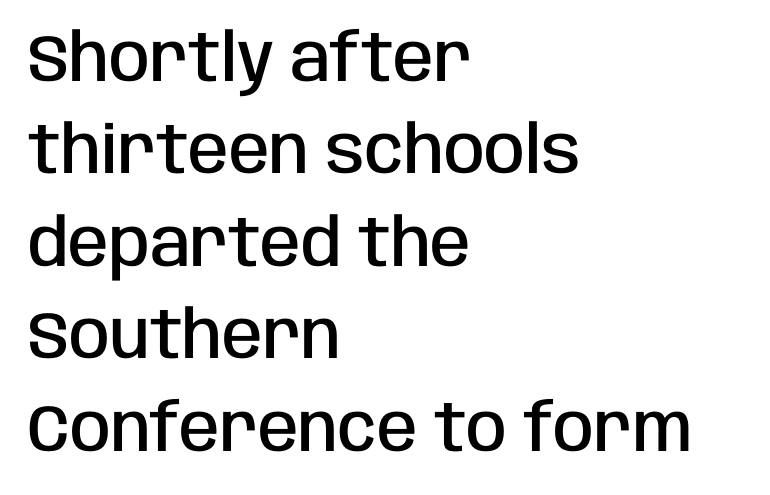
The image shows 66 px semibold, condensed sans-serif type, upright; set left-aligned, normal line spacing (1.4x), normal letter spacing, not underlined; low stroke contrast and a large x-height.
